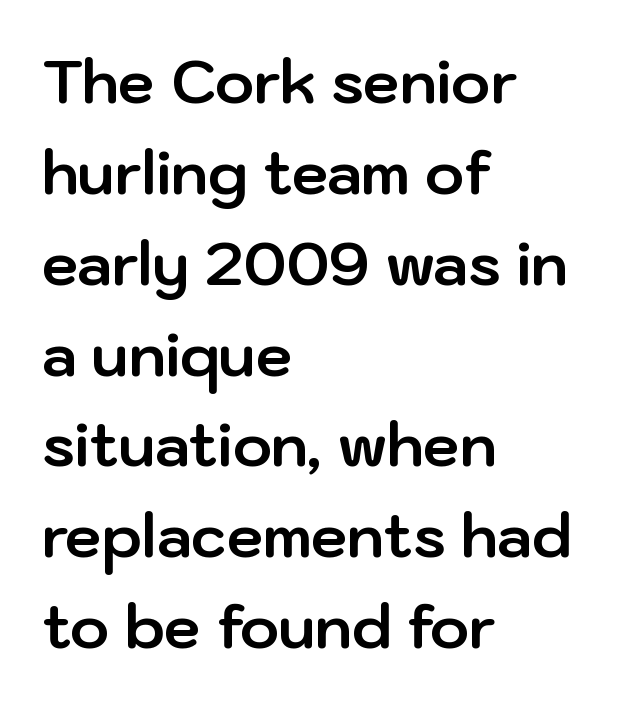
Q: Is the text bold? A: Yes.
Q: Is the text italic (slanted)? A: No, it is upright.
Q: Is the typeface a serif or a sans-serif typeface? A: Sans-serif.
Q: Is the text underlined? A: No.
Q: How is the paragraph aligned? A: Left-aligned.
Q: Is the spacing between letters normal or unusually wide? A: Normal.
Q: Is the spacing between lines tight, normal or loose? A: Normal.
Q: Width (condensed, normal, or wide)? A: Normal.
Q: Stroke contrast? A: Low.
Q: x-height? A: Medium.
Q: Monospaced? A: No.
